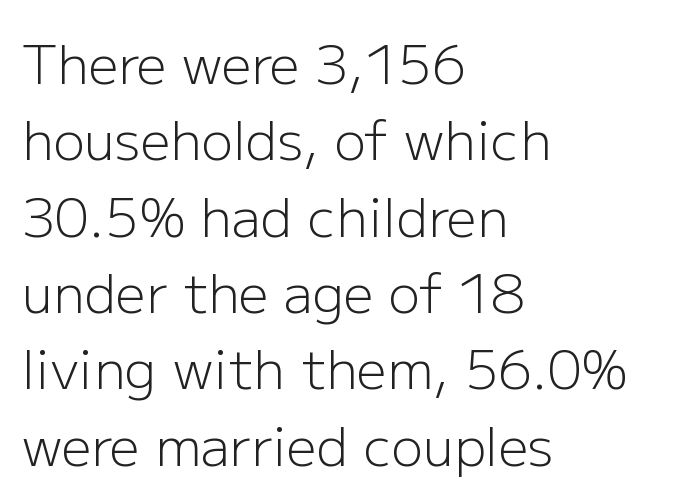
The image shows 53 px light sans-serif type, upright; set left-aligned, normal line spacing (1.44x), normal letter spacing, not underlined; low stroke contrast and a medium x-height.
